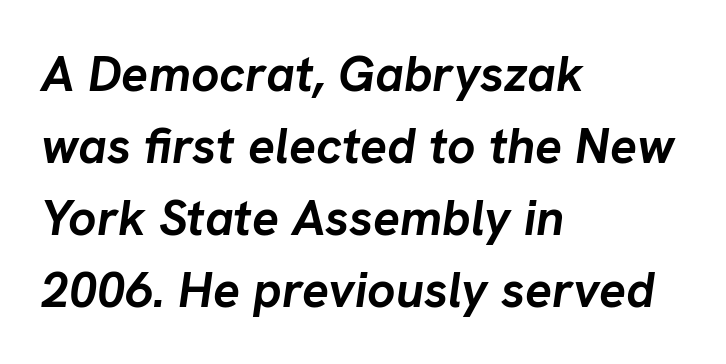
The image shows 50 px semibold type, italic (leaning right); set left-aligned, normal line spacing (1.44x), normal letter spacing, not underlined; low stroke contrast and a medium x-height.
